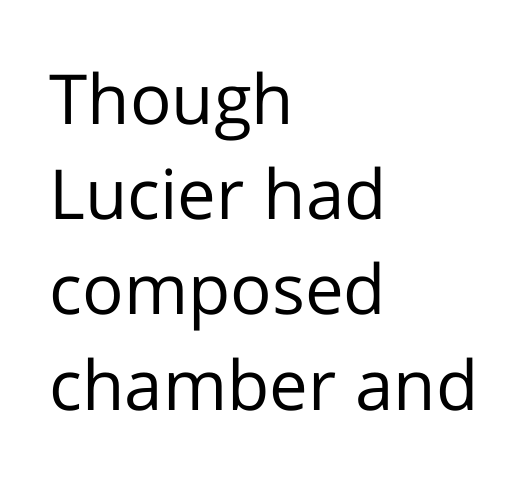
Q: Is the text bold? A: No.
Q: Is the text italic (slanted)? A: No, it is upright.
Q: Is the typeface a serif or a sans-serif typeface? A: Sans-serif.
Q: Is the text underlined? A: No.
Q: How is the paragraph aligned? A: Left-aligned.
Q: Is the spacing between letters normal or unusually wide? A: Normal.
Q: Is the spacing between lines tight, normal or loose? A: Normal.
Q: Width (condensed, normal, or wide)? A: Normal.
Q: Stroke contrast? A: Low.
Q: x-height? A: Medium.
Q: Monospaced? A: No.
